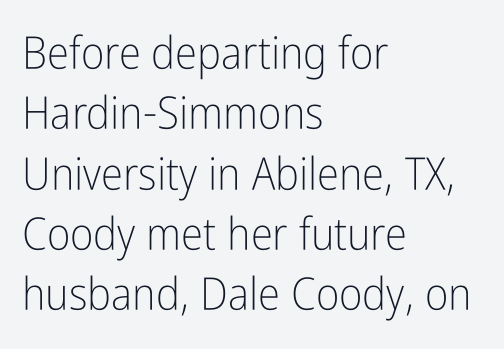
The image shows 45 px light, condensed sans-serif type, upright; set left-aligned, normal line spacing (1.34x), normal letter spacing, not underlined; low stroke contrast and a medium x-height.
